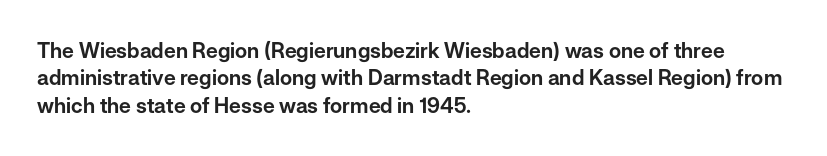
{"italic": "no", "underline": "no", "align": "left", "line_spacing": "normal", "line_spacing_ratio": 1.3, "letter_spacing": "normal", "letter_spacing_em": 0.0, "glyph_px": 21}
